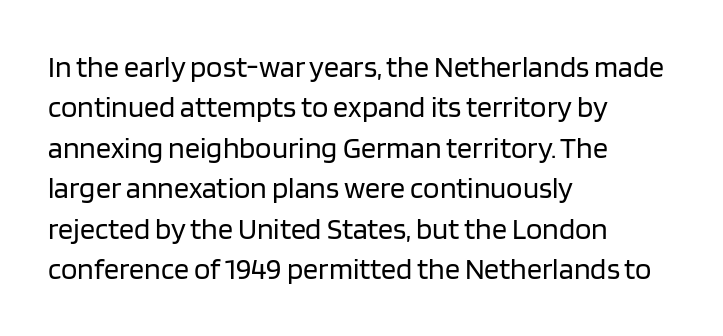
The image shows 30 px regular-weight sans-serif type, upright; set left-aligned, normal line spacing (1.35x), normal letter spacing, not underlined; low stroke contrast and a large x-height.
